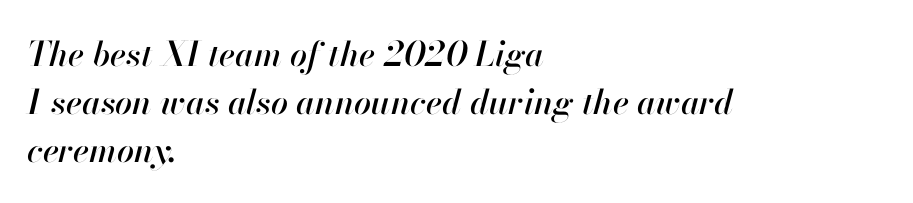
The image shows 34 px text type, italic (leaning right); set left-aligned, normal line spacing (1.41x), normal letter spacing, not underlined; high stroke contrast and a small x-height.
